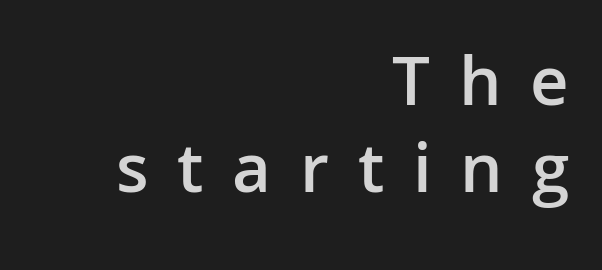
Do the characters align in a grid? No, the font is proportional. The type is letterspaced generously, with wide tracking. A clean baseline with only descenders dipping below it. The text block is weighted toward the right margin, trailing off unevenly leftward. Notice the strokes are somewhat thickened but not fully heavy: this is a semibold.
